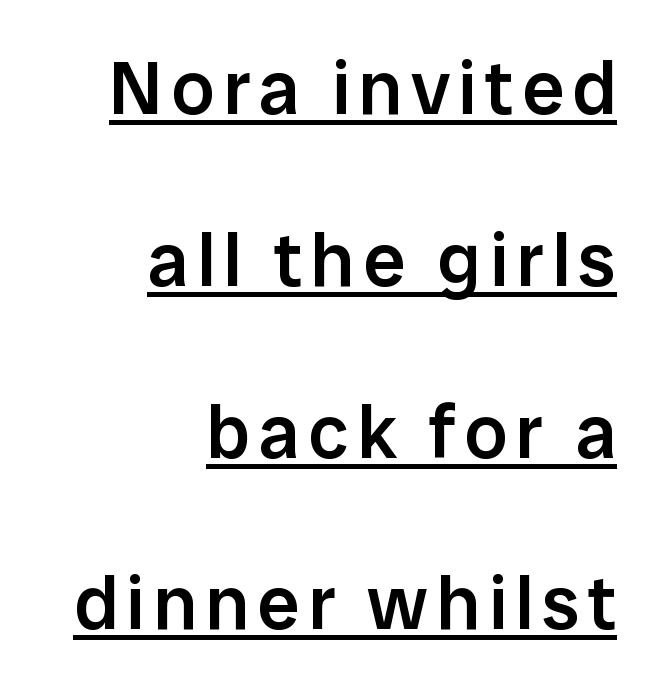
The image shows 76 px semibold sans-serif type, upright; set right-aligned, loose line spacing (2.26x), underlined; low stroke contrast and a medium x-height.
